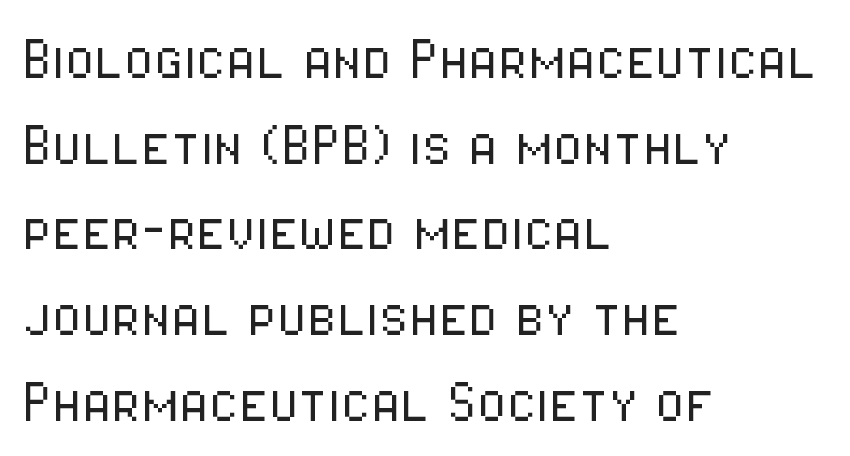
Q: Is the text bold? A: No.
Q: Is the text italic (slanted)? A: No, it is upright.
Q: Is the typeface a serif or a sans-serif typeface? A: Sans-serif.
Q: Is the text underlined? A: No.
Q: How is the paragraph aligned? A: Left-aligned.
Q: Is the spacing between letters normal or unusually wide? A: Normal.
Q: Is the spacing between lines tight, normal or loose? A: Normal.
Q: Width (condensed, normal, or wide)? A: Condensed.
Q: Stroke contrast? A: Low.
Q: x-height? A: Medium.
Q: Monospaced? A: No.
